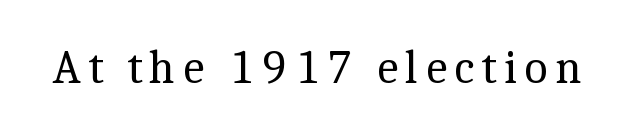
{"serif": "yes", "italic": "no", "bold": "no", "weight": "regular", "width": "normal", "x_height": "medium", "monospaced": "no", "underline": "no", "glyph_px": 47}
